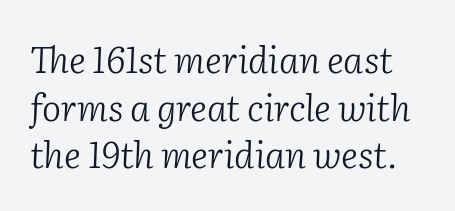
The image shows 36 px light serif type, italic (leaning right); set normal line spacing (1.32x), normal letter spacing, not underlined; low stroke contrast and a medium x-height.
